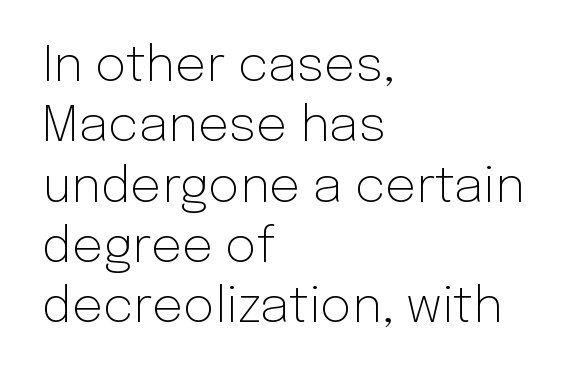
The image shows 49 px light sans-serif type, upright; set left-aligned, line spacing 1.23x, normal letter spacing, not underlined; low stroke contrast and a medium x-height.
